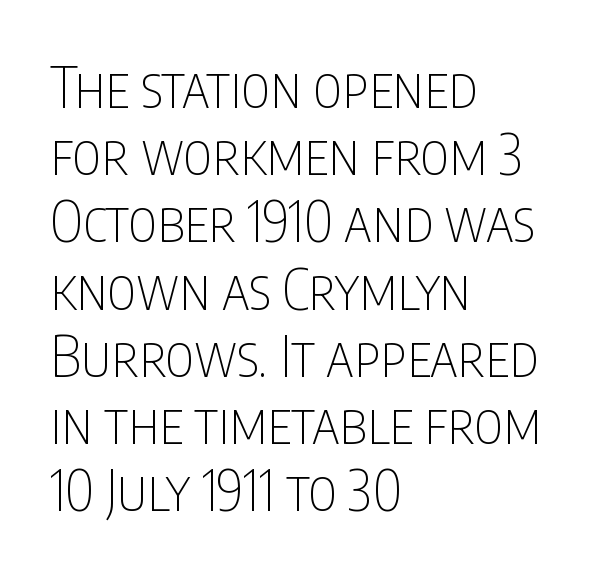
The image shows 56 px thin, condensed sans-serif type, upright; set left-aligned, line spacing 1.2x, normal letter spacing, not underlined; low stroke contrast and a large x-height.
